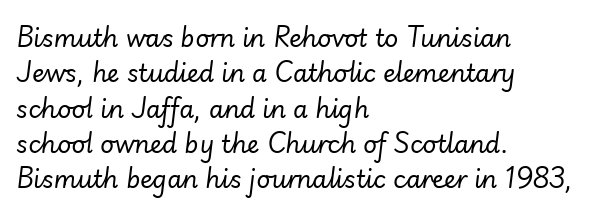
{"italic": "yes", "lean": "right", "slant_degrees": 7, "bold": "no", "underline": "no", "align": "left", "line_spacing": "normal", "line_spacing_ratio": 1.47, "letter_spacing": "normal", "letter_spacing_em": 0.0, "glyph_px": 24}
